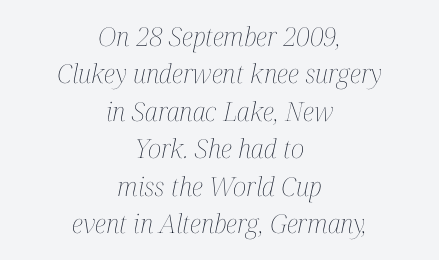
Q: Is the text bold? A: No.
Q: Is the text italic (slanted)? A: Yes, it leans right by about 12 degrees.
Q: Is the text underlined? A: No.
Q: How is the paragraph aligned? A: Centered.
Q: Is the spacing between letters normal or unusually wide? A: Normal.
Q: Is the spacing between lines tight, normal or loose? A: Normal.
